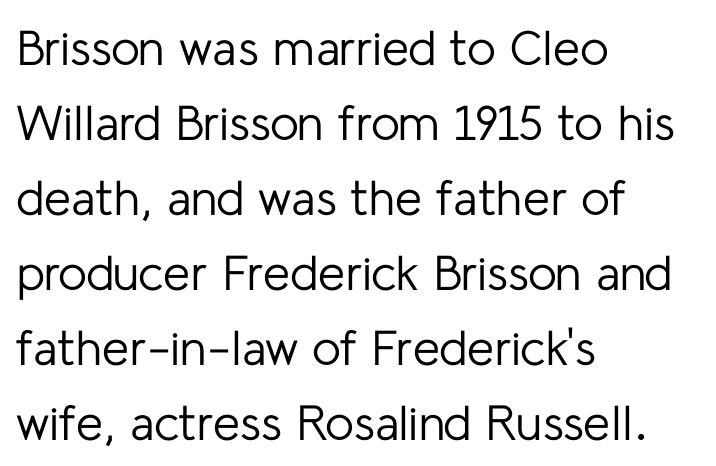
Q: Is the text bold? A: No.
Q: Is the text italic (slanted)? A: No, it is upright.
Q: Is the typeface a serif or a sans-serif typeface? A: Sans-serif.
Q: Is the text underlined? A: No.
Q: How is the paragraph aligned? A: Left-aligned.
Q: Is the spacing between letters normal or unusually wide? A: Normal.
Q: Is the spacing between lines tight, normal or loose? A: Normal.
Q: Width (condensed, normal, or wide)? A: Normal.
Q: Stroke contrast? A: Low.
Q: x-height? A: Medium.
Q: Monospaced? A: No.
